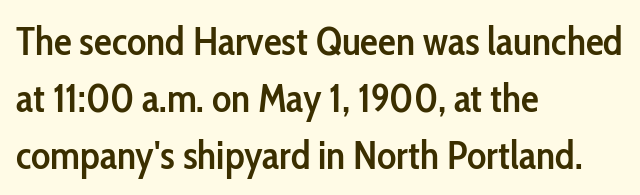
The image shows 40 px semibold, condensed sans-serif type, upright; set left-aligned, normal line spacing (1.42x), normal letter spacing, not underlined; low stroke contrast and a medium x-height.
